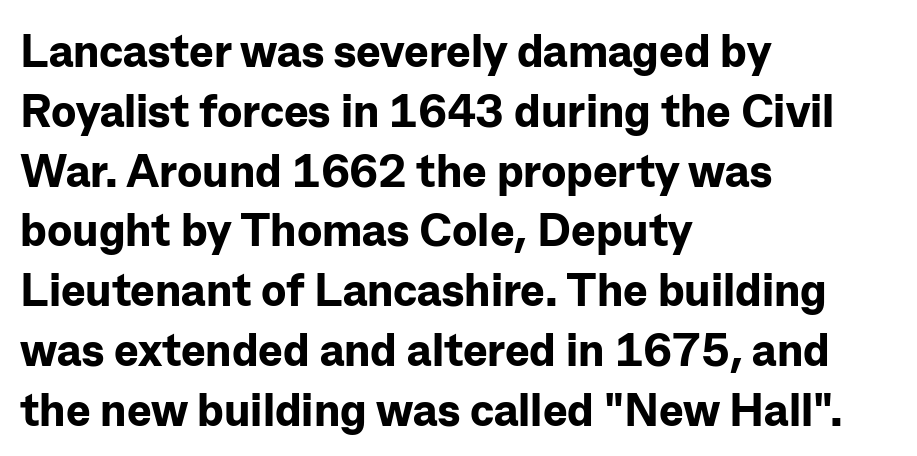
Q: Is the text bold? A: Yes.
Q: Is the text italic (slanted)? A: No, it is upright.
Q: Is the typeface a serif or a sans-serif typeface? A: Sans-serif.
Q: Is the text underlined? A: No.
Q: How is the paragraph aligned? A: Left-aligned.
Q: Is the spacing between letters normal or unusually wide? A: Normal.
Q: Is the spacing between lines tight, normal or loose? A: Normal.
Q: Width (condensed, normal, or wide)? A: Normal.
Q: Stroke contrast? A: Low.
Q: x-height? A: Medium.
Q: Monospaced? A: No.
